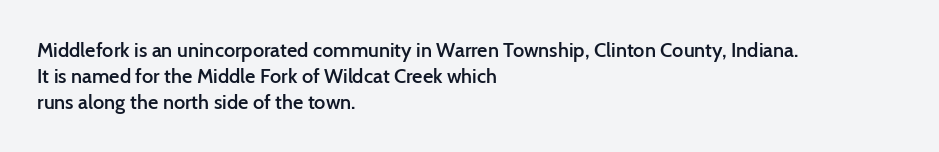
Q: Is the text bold? A: Semi-bold.
Q: Is the text italic (slanted)? A: No, it is upright.
Q: Is the text underlined? A: No.
Q: How is the paragraph aligned? A: Left-aligned.
Q: Is the spacing between letters normal or unusually wide? A: Normal.
Q: Is the spacing between lines tight, normal or loose? A: Normal.
